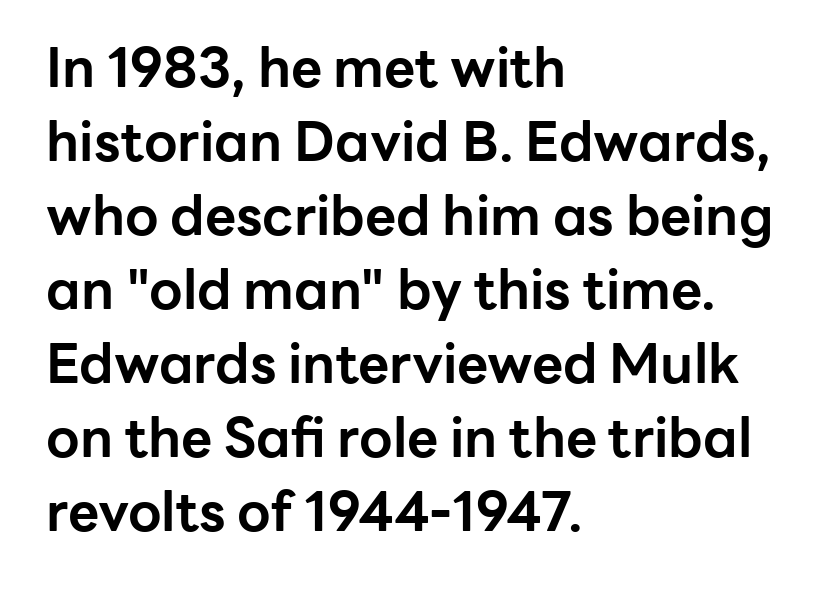
The image shows 54 px bold sans-serif type, upright; set left-aligned, normal line spacing (1.37x), normal letter spacing, not underlined; low stroke contrast and a medium x-height.
